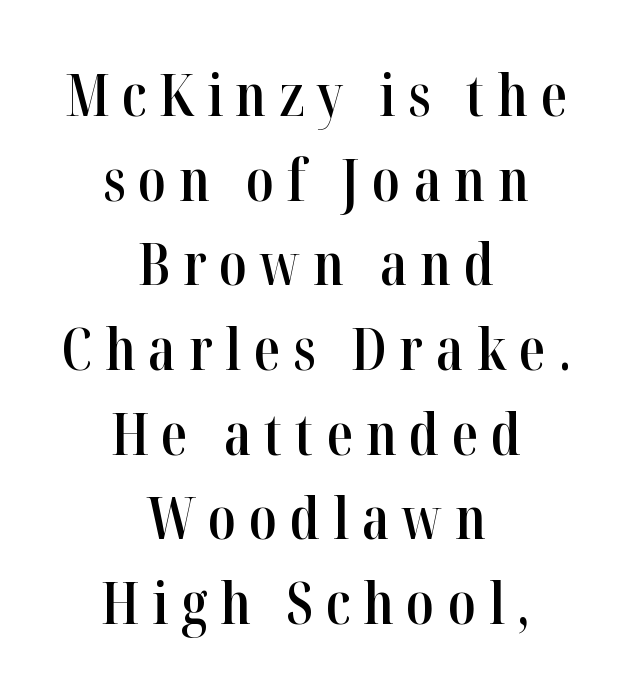
Varying glyph widths throughout — classic text-font behaviour. Glyph-to-glyph distance is far greater than everyday printed text. Leading matches the norm, producing a regular column. Honestly, there is no underline to notice here at all. Designer's note — italics off, roman on. The font is running at a semibold setting, under full bold.
